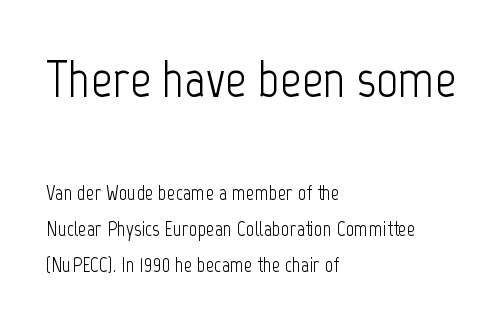
Q: Is the text bold? A: No.
Q: Is the text italic (slanted)? A: No, it is upright.
Q: Is the typeface a serif or a sans-serif typeface? A: Sans-serif.
Q: Is the text underlined? A: No.
Q: How is the paragraph aligned? A: Left-aligned.
Q: Is the spacing between letters normal or unusually wide? A: Normal.
Q: Which block of text is set in a larger size, the first (top) or the second (bottom)? A: The first (top) one.
Q: Width (condensed, normal, or wide)? A: Condensed.
Q: Stroke contrast? A: Low.
Q: x-height? A: Medium.
Q: Monospaced? A: No.
